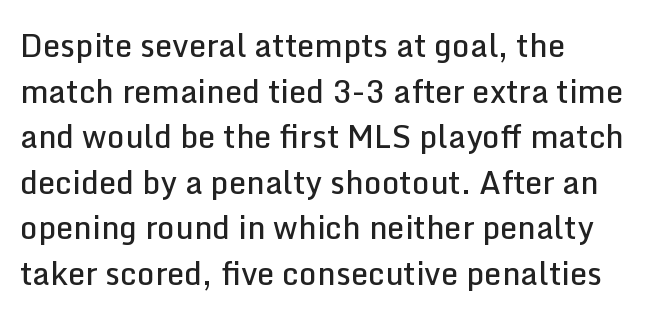
Examine the stroke ends and you'll find no serifs. Typeset ragged right — the left edge is the straight one. Tall strokes in this sample are plumb rather than angled. How would I describe the line gaps? Plain and ordinary. Is this a fixed-width face? No — the glyphs have proportional, varying widths.
